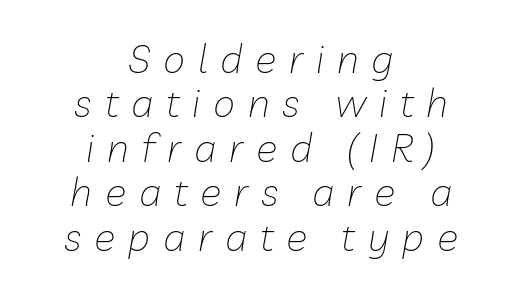
The image shows 40 px thin type, italic (leaning right); set centered, tight line spacing (1.11x), unusually wide letter spacing (+0.32 em), not underlined; low stroke contrast and a medium x-height.
